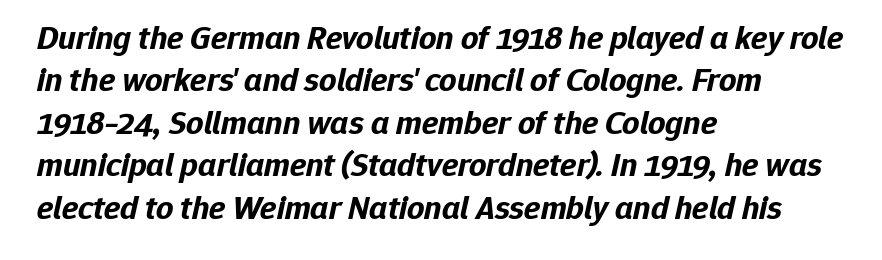
The image shows 34 px bold type, italic (leaning right); set left-aligned, normal line spacing (1.25x), normal letter spacing, not underlined; low stroke contrast and a medium x-height.
